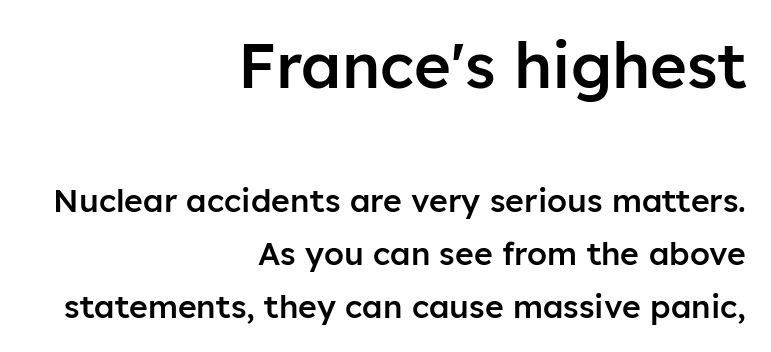
Stroke terminals: plain, sans-serif. Each letter keeps its own natural width here, so spacing adapts to shape. This sample uses an upright cut, with every glyph sitting square on the baseline. Each line ends at the same right margin while the left side varies. Short note: letters normally spaced. The characters look somewhat weighty, a semibold short of true bold.
